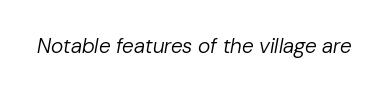
The image shows 21 px text type, italic (leaning right); set normal letter spacing, not underlined.
